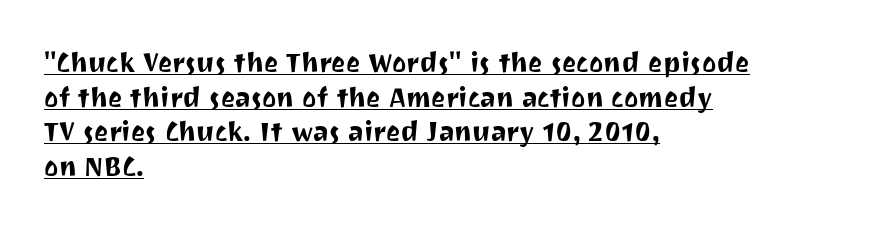
Q: Is the text italic (slanted)? A: No, it is upright.
Q: Is the text underlined? A: Yes.
Q: How is the paragraph aligned? A: Left-aligned.
Q: Is the spacing between letters normal or unusually wide? A: Normal.
Q: Is the spacing between lines tight, normal or loose? A: Normal.
